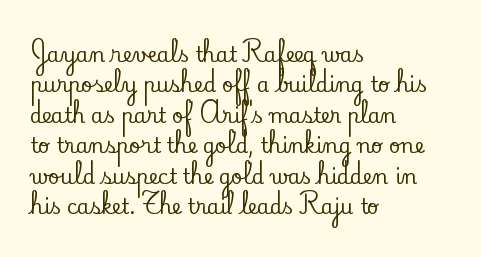
{"italic": "no", "underline": "no", "align": "left", "line_spacing": "normal", "line_spacing_ratio": 1.52, "letter_spacing": "normal", "letter_spacing_em": 0.0, "glyph_px": 20}
